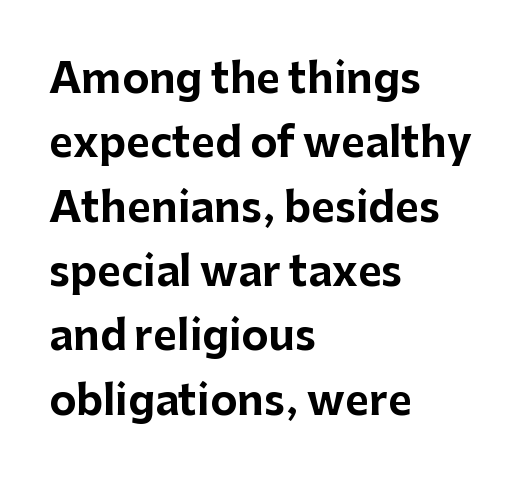
Q: Is the text bold? A: Yes.
Q: Is the text italic (slanted)? A: No, it is upright.
Q: Is the typeface a serif or a sans-serif typeface? A: Sans-serif.
Q: Is the text underlined? A: No.
Q: How is the paragraph aligned? A: Left-aligned.
Q: Is the spacing between letters normal or unusually wide? A: Normal.
Q: Is the spacing between lines tight, normal or loose? A: Normal.
Q: Width (condensed, normal, or wide)? A: Normal.
Q: Stroke contrast? A: Low.
Q: x-height? A: Medium.
Q: Monospaced? A: No.
